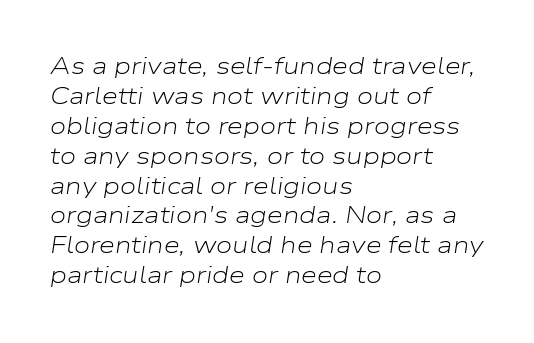
{"italic": "yes", "lean": "right", "slant_degrees": 9, "bold": "no", "underline": "no", "align": "left", "line_spacing": "normal", "line_spacing_ratio": 1.3, "letter_spacing": "normal", "letter_spacing_em": 0.0, "glyph_px": 23}
